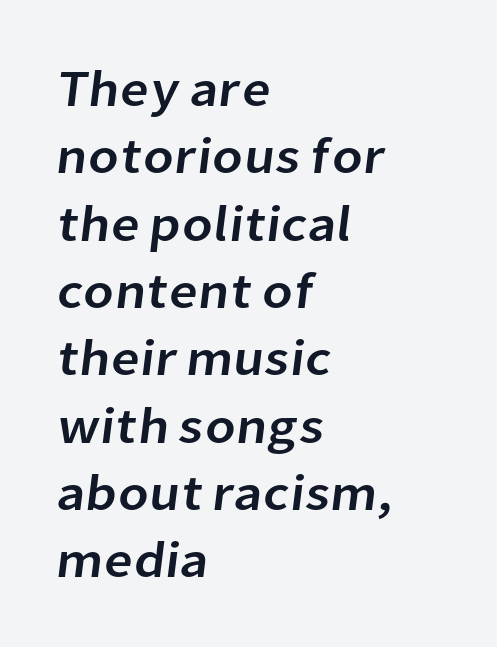
The image shows 51 px sans-serif type; set left-aligned, normal line spacing (1.32x), normal letter spacing, not underlined; low stroke contrast and a medium x-height.
